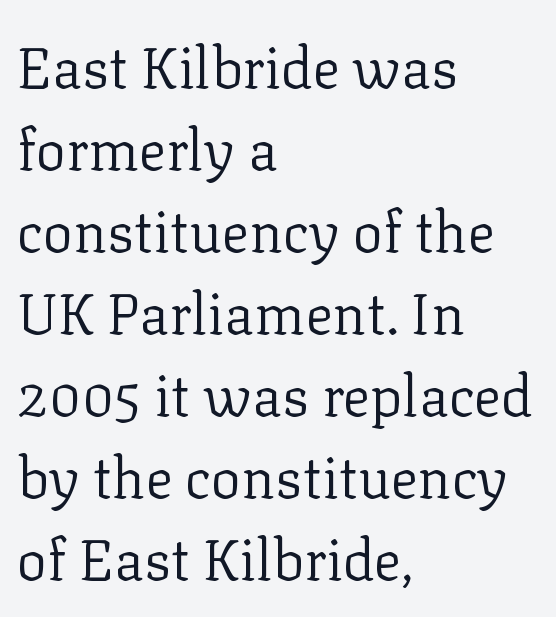
The image shows 57 px regular-weight serif type, upright; set left-aligned, normal line spacing (1.44x), normal letter spacing, not underlined; low stroke contrast and a medium x-height.
